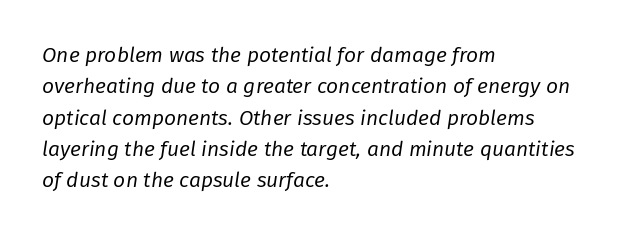
{"italic": "yes", "lean": "right", "slant_degrees": 8, "bold": "no", "underline": "no", "align": "left", "line_spacing": "normal", "line_spacing_ratio": 1.49, "letter_spacing": "normal", "letter_spacing_em": 0.0, "glyph_px": 21}
